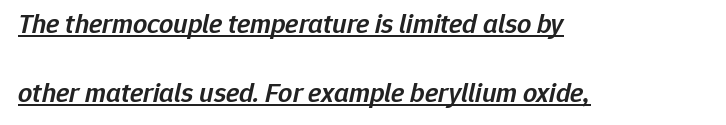
The image shows 28 px semibold type, italic (leaning right); set left-aligned, loose line spacing (2.46x), normal letter spacing, underlined; low stroke contrast and a medium x-height.
